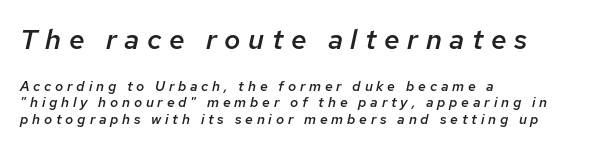
Q: Is the text bold? A: Semi-bold.
Q: Is the text italic (slanted)? A: Yes, it leans right by about 12 degrees.
Q: Is the text underlined? A: No.
Q: How is the paragraph aligned? A: Left-aligned.
Q: Is the spacing between letters normal or unusually wide? A: Unusually wide.
Q: Which block of text is set in a larger size, the first (top) or the second (bottom)? A: The first (top) one.
Q: Width (condensed, normal, or wide)? A: Normal.
Q: Stroke contrast? A: Low.
Q: x-height? A: Medium.
Q: Monospaced? A: No.
